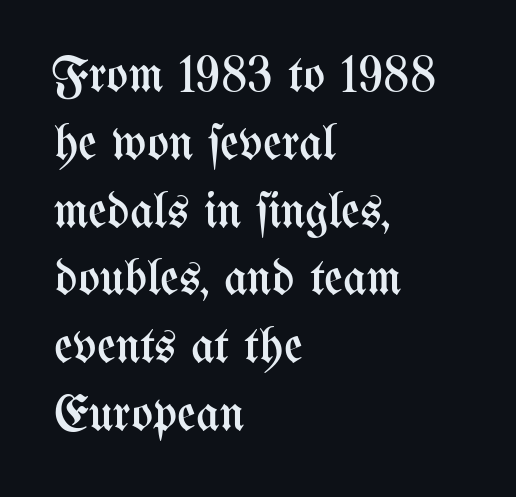
{"italic": "no", "bold": "no", "weight": "regular", "width": "condensed", "stroke_contrast": "medium", "x_height": "medium", "monospaced": "no", "underline": "no", "align": "left", "line_spacing": "normal", "line_spacing_ratio": 1.33, "letter_spacing": "normal", "letter_spacing_em": 0.0, "glyph_px": 51}
